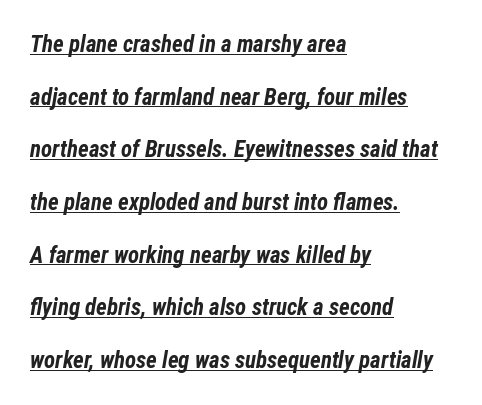
The image shows 23 px bold type, italic (leaning right); set left-aligned, loose line spacing (2.29x), normal letter spacing, underlined.
